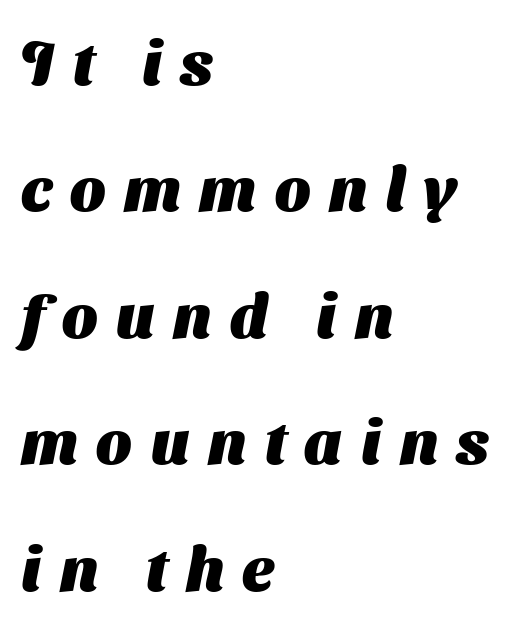
{"serif": "no", "bold": "yes", "weight": "heavy", "width": "normal", "stroke_contrast": "medium", "x_height": "medium", "monospaced": "no", "underline": "no", "align": "left", "line_spacing": "loose", "line_spacing_ratio": 2.04, "letter_spacing": "wide", "letter_spacing_em": 0.3, "glyph_px": 62}
